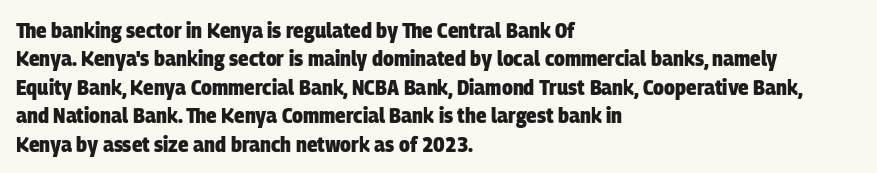
Q: Is the text bold? A: Yes.
Q: Is the text underlined? A: No.
Q: How is the paragraph aligned? A: Left-aligned.
Q: Is the spacing between letters normal or unusually wide? A: Normal.
Q: Is the spacing between lines tight, normal or loose? A: Normal.
